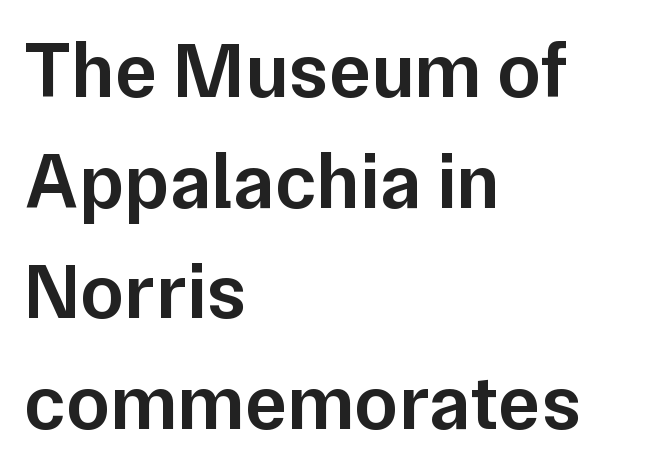
Q: Is the text bold? A: Semi-bold.
Q: Is the text italic (slanted)? A: No, it is upright.
Q: Is the typeface a serif or a sans-serif typeface? A: Sans-serif.
Q: Is the text underlined? A: No.
Q: How is the paragraph aligned? A: Left-aligned.
Q: Is the spacing between letters normal or unusually wide? A: Normal.
Q: Is the spacing between lines tight, normal or loose? A: Normal.
Q: Width (condensed, normal, or wide)? A: Normal.
Q: Stroke contrast? A: Low.
Q: x-height? A: Medium.
Q: Monospaced? A: No.
